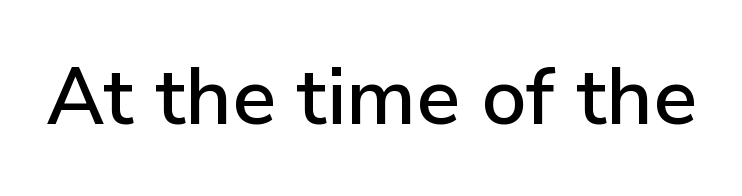
The image shows 79 px sans-serif type, upright; set normal letter spacing, not underlined; low stroke contrast and a medium x-height.
